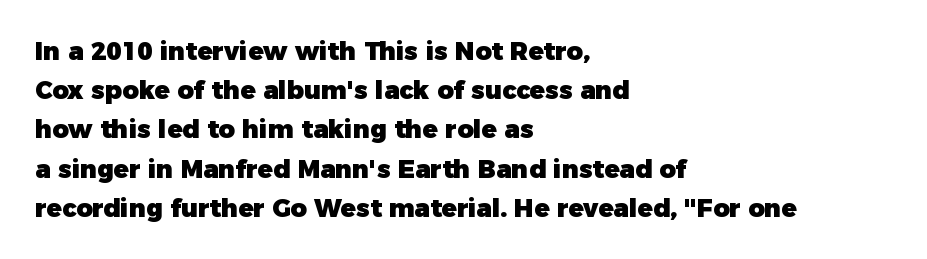
Q: Is the text bold? A: Yes.
Q: Is the text italic (slanted)? A: No, it is upright.
Q: Is the text underlined? A: No.
Q: How is the paragraph aligned? A: Left-aligned.
Q: Is the spacing between letters normal or unusually wide? A: Normal.
Q: Is the spacing between lines tight, normal or loose? A: Normal.
